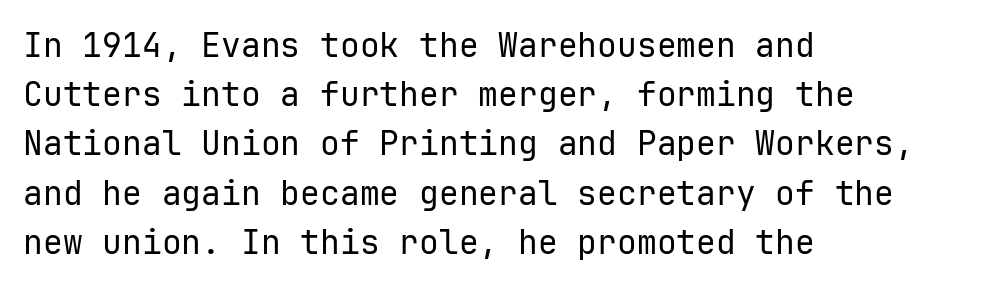
The image shows 33 px regular-weight sans-serif type, upright, monospaced; set left-aligned, normal line spacing (1.49x), normal letter spacing, not underlined; low stroke contrast and a medium x-height.
